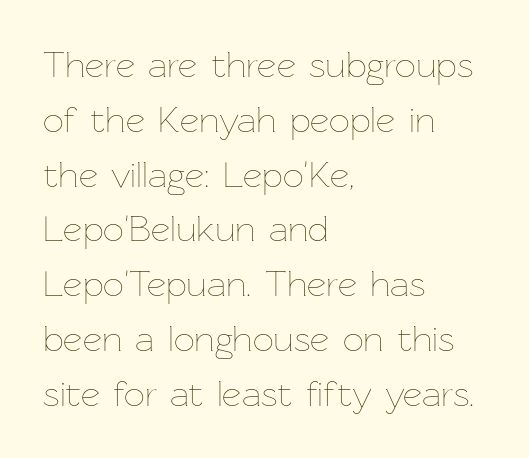
Q: Is the text bold? A: No.
Q: Is the text italic (slanted)? A: No, it is upright.
Q: Is the text underlined? A: No.
Q: How is the paragraph aligned? A: Left-aligned.
Q: Is the spacing between letters normal or unusually wide? A: Normal.
Q: Is the spacing between lines tight, normal or loose? A: Normal.
Q: Width (condensed, normal, or wide)? A: Normal.
Q: Stroke contrast? A: Low.
Q: x-height? A: Medium.
Q: Monospaced? A: No.
